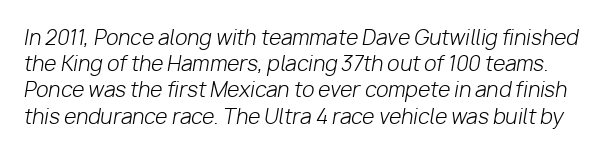
The image shows 20 px text type, italic (leaning right); set normal line spacing (1.31x), normal letter spacing, not underlined.
